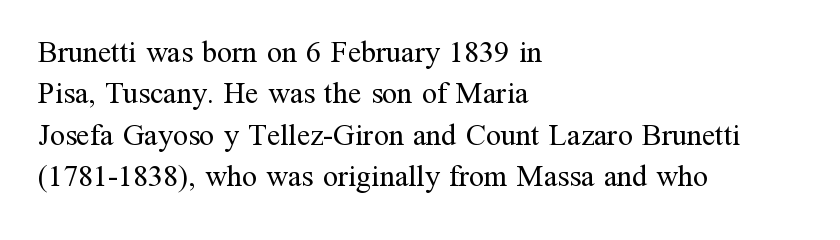
The image shows 30 px regular-weight serif type, upright; set left-aligned, normal line spacing (1.38x), normal letter spacing, not underlined; medium stroke contrast and a medium x-height.
